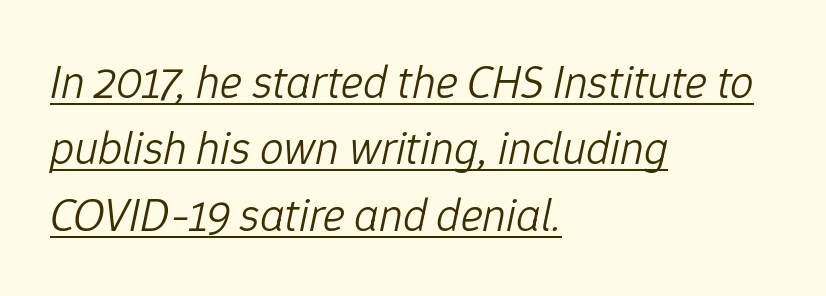
The image shows 47 px light type, italic (leaning right); set left-aligned, normal line spacing (1.41x), normal letter spacing, underlined; low stroke contrast and a medium x-height.
